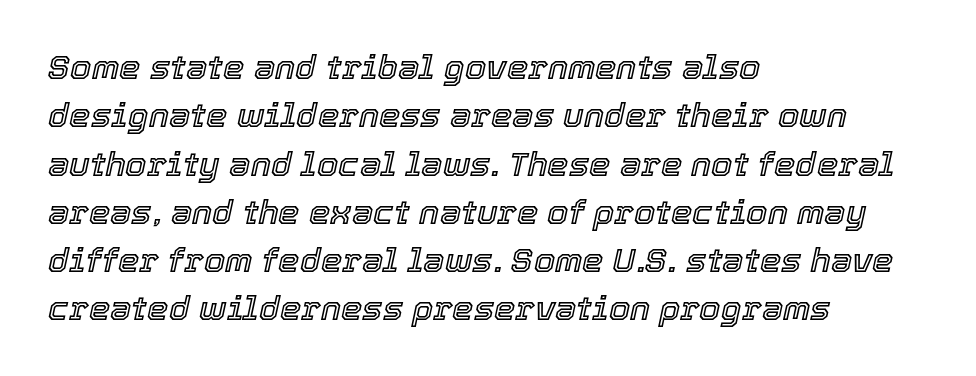
The image shows 34 px text type, italic (leaning right); set left-aligned, normal line spacing (1.42x), normal letter spacing, not underlined; a medium x-height.
